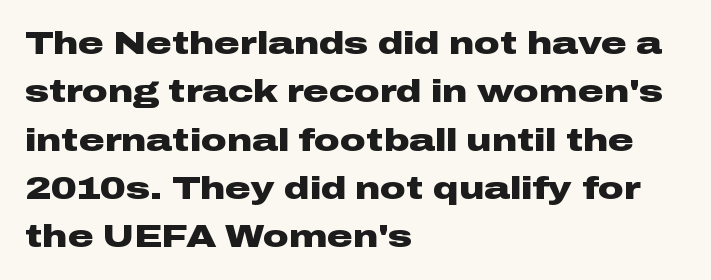
The image shows 32 px heavy, wide sans-serif type, upright; set left-aligned, normal line spacing (1.51x), normal letter spacing, not underlined; low stroke contrast and a medium x-height.
